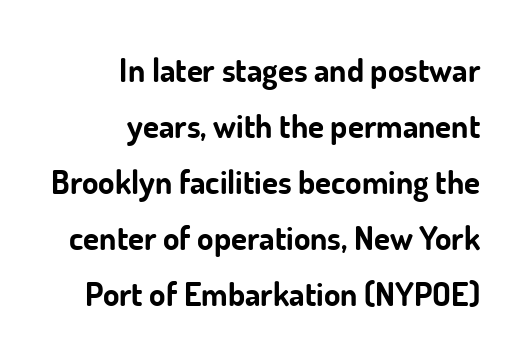
{"serif": "no", "italic": "no", "bold": "yes", "weight": "bold", "width": "normal", "stroke_contrast": "low", "x_height": "small", "monospaced": "no", "underline": "no", "align": "right", "line_spacing": "normal", "line_spacing_ratio": 1.7, "letter_spacing": "normal", "letter_spacing_em": 0.0, "glyph_px": 33}
